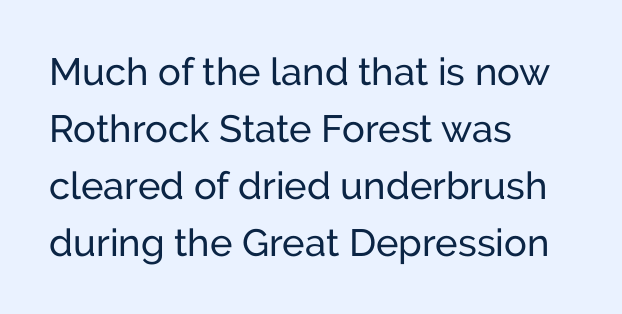
What stands out about the letter spacing? Nothing — it is the standard amount. The passage shown is not bold in any degree. This sample has the flowing, uneven cadence of proportional lettering. The font family rendered here belongs to the sans-serif group. Italic? Not at all — the glyphs are vertical.
